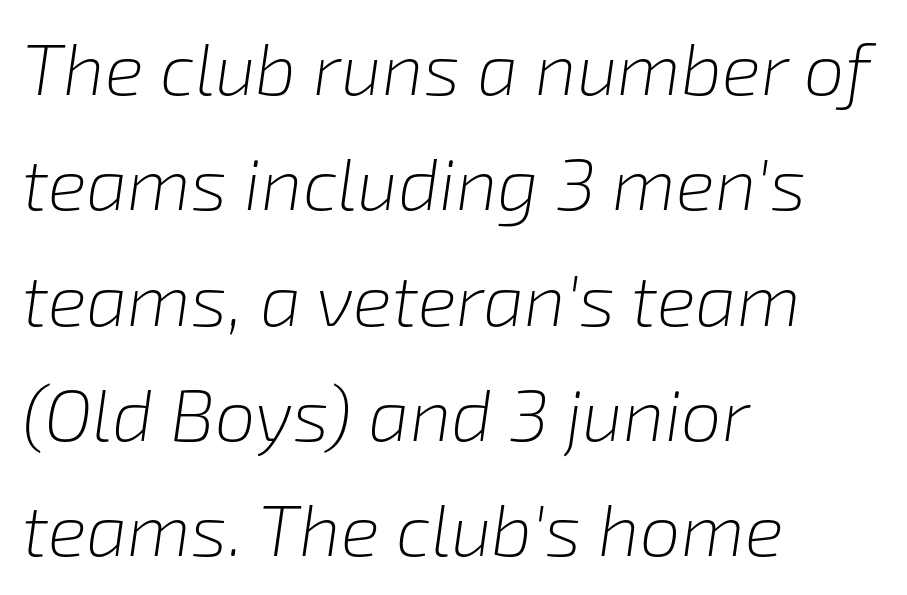
The type is set solid horizontally, with unmodified tracking. The lines are quadded left. Unbolded letterforms with no extra heft. The passage shown is not underscored anywhere.
